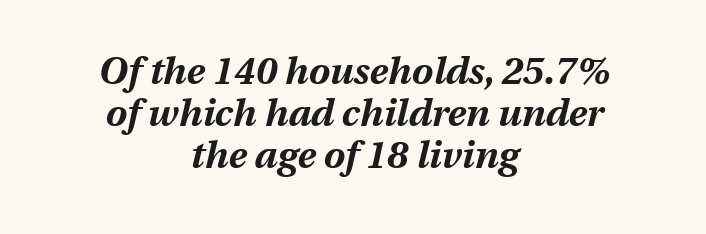
The lines are packed closely together with very little leading. Slant detected: the letters are inclined. One-word summary of the alignment: center. A bare baseline throughout the passage. Caption: standard tracking, unaltered.
